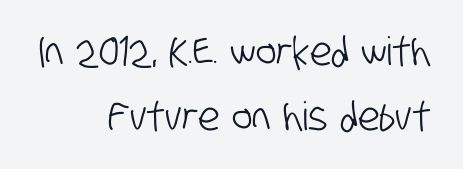
{"serif": "no", "width": "condensed", "stroke_contrast": "low", "x_height": "large", "monospaced": "no", "underline": "no", "align": "right", "line_spacing": "normal", "line_spacing_ratio": 1.66, "letter_spacing": "normal", "letter_spacing_em": 0.0, "glyph_px": 39}
